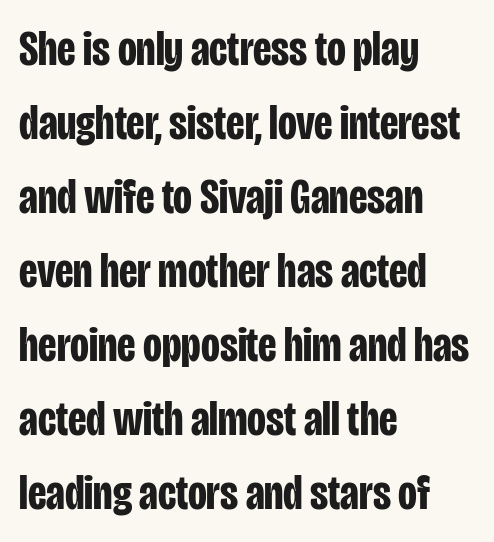
A student would call this left alignment; a typographer would say flush left, rag right. You could call the tracking neutral — neither tight nor loose. A typesetter would label this face a sans. The passage shown is typed in a proportional face where columns would drift. The characters look thick and weighty, a clear bold. Designer's note — italics off, roman on.
